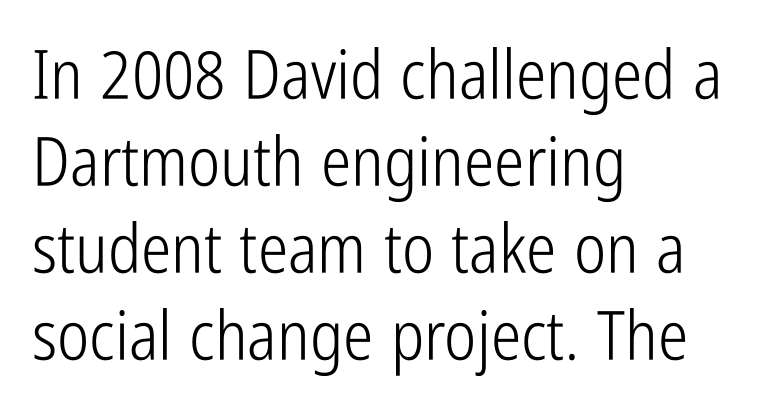
This is sans-serif lettering, the kind often seen on screens and signage. Tracking value appears to be zero — textbook default spacing. The lines in this sample share a left origin and differ only in where they stop. Spacing verdict: proportional, widths tailored to each character. It's the straight-up-and-down kind of type. The rendering uses a moderate line-height, typical for paragraphs.
